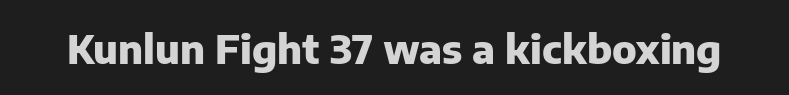
The image shows 40 px heavy sans-serif type, upright; set normal letter spacing, not underlined; low stroke contrast and a medium x-height.
